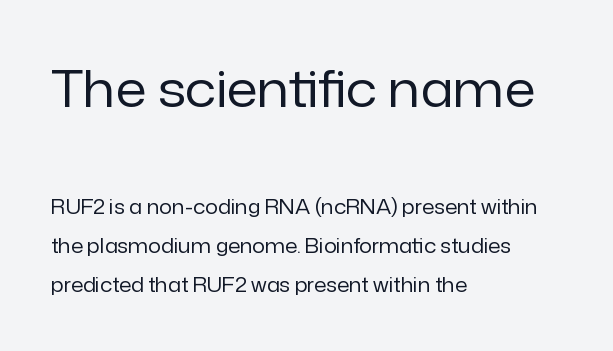
The image shows 51 px regular-weight sans-serif type, upright; set left-aligned, loose line spacing (1.96x), normal letter spacing, not underlined; the first (top) block is 2.55x larger; low stroke contrast and a medium x-height.
